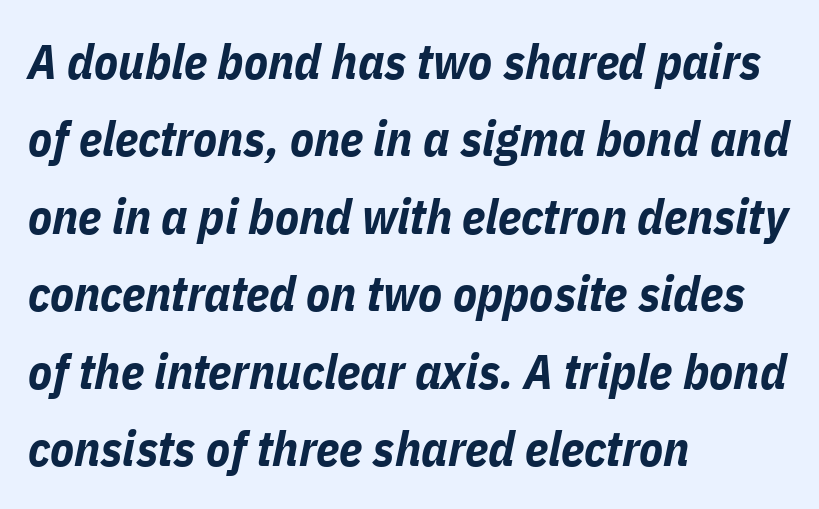
The letterforms sit shoulder to shoulder at normal distance. The ragged edge is on the right, which tells us the setting is flush left. Clear beneath every line of the passage. Weight: bold.
